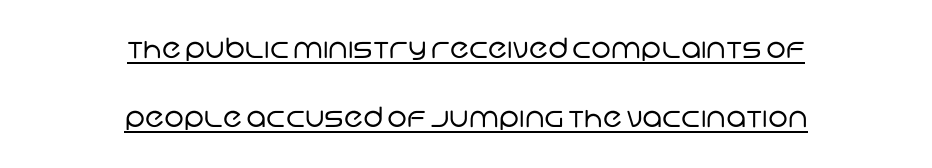
The image shows 28 px regular-weight sans-serif type; set centered, loose line spacing (2.46x), normal letter spacing, underlined; low stroke contrast and a large x-height.
